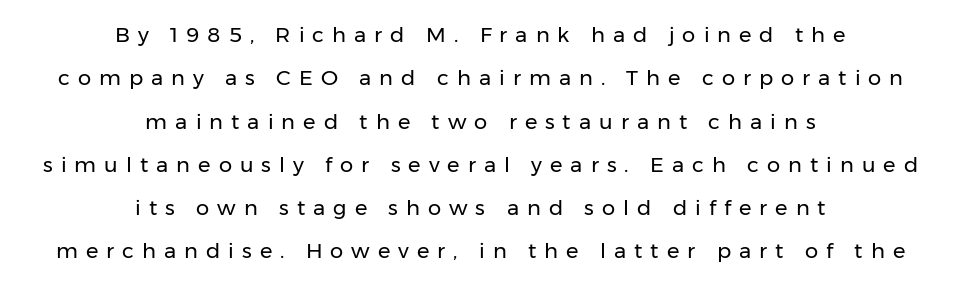
The image shows 21 px text type, upright; set centered, loose line spacing (2.06x), unusually wide letter spacing (+0.38 em), not underlined.
